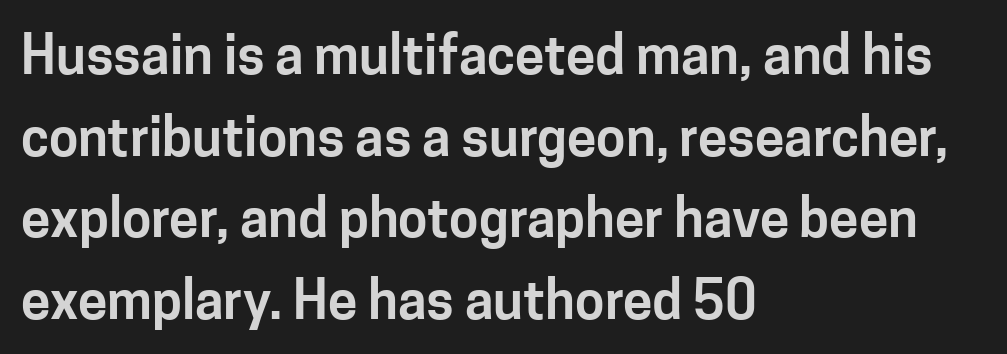
The glyphs in this specimen are sans serif. The block of text has a typical density, with ordinary space between rows. Left-aligned paragraph, ragged on the right. Bare-footed words on every line. The letters sit at their default tracking, neither squeezed nor spread.
